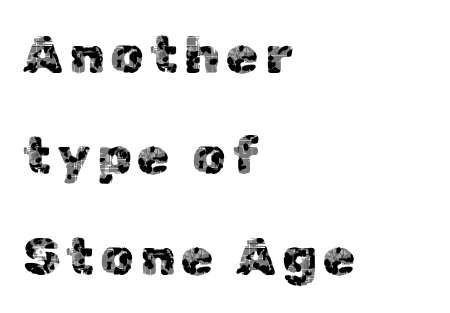
Q: Is the text italic (slanted)? A: No, it is upright.
Q: Is the typeface a serif or a sans-serif typeface? A: Sans-serif.
Q: Is the text underlined? A: No.
Q: How is the paragraph aligned? A: Left-aligned.
Q: Is the spacing between lines tight, normal or loose? A: Loose.
Q: Width (condensed, normal, or wide)? A: Normal.
Q: x-height? A: Medium.
Q: Monospaced? A: No.
